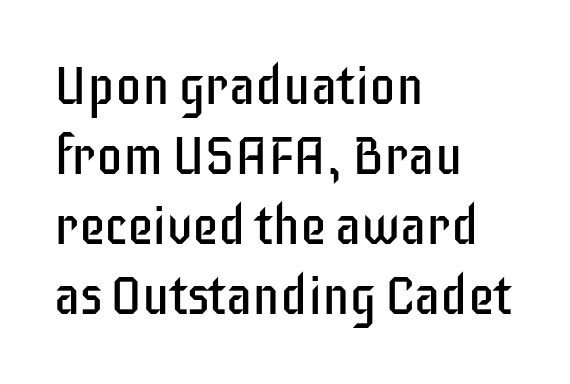
{"serif": "no", "italic": "no", "bold": "no", "weight": "regular", "width": "condensed", "stroke_contrast": "low", "x_height": "large", "monospaced": "no", "underline": "no", "align": "left", "line_spacing": "normal", "line_spacing_ratio": 1.32, "letter_spacing": "normal", "letter_spacing_em": 0.0, "glyph_px": 53}
